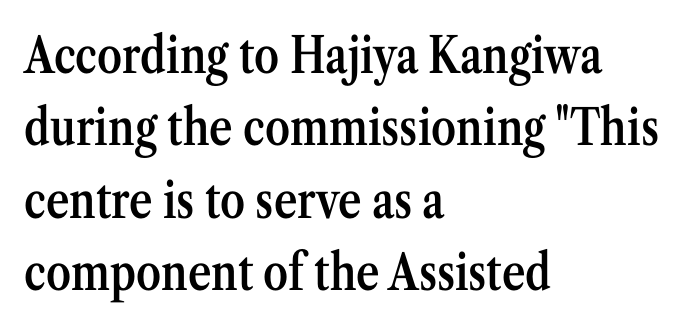
Q: Is the text bold? A: Semi-bold.
Q: Is the text italic (slanted)? A: No, it is upright.
Q: Is the typeface a serif or a sans-serif typeface? A: Serif.
Q: Is the text underlined? A: No.
Q: How is the paragraph aligned? A: Left-aligned.
Q: Is the spacing between letters normal or unusually wide? A: Normal.
Q: Is the spacing between lines tight, normal or loose? A: Normal.
Q: Width (condensed, normal, or wide)? A: Condensed.
Q: Stroke contrast? A: Medium.
Q: x-height? A: Medium.
Q: Monospaced? A: No.
